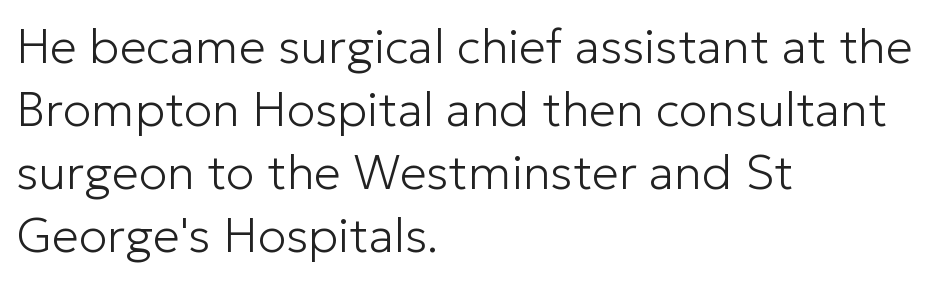
Q: Is the text bold? A: No.
Q: Is the text italic (slanted)? A: No, it is upright.
Q: Is the typeface a serif or a sans-serif typeface? A: Sans-serif.
Q: Is the text underlined? A: No.
Q: How is the paragraph aligned? A: Left-aligned.
Q: Is the spacing between letters normal or unusually wide? A: Normal.
Q: Is the spacing between lines tight, normal or loose? A: Normal.
Q: Width (condensed, normal, or wide)? A: Normal.
Q: Stroke contrast? A: Low.
Q: x-height? A: Medium.
Q: Monospaced? A: No.
